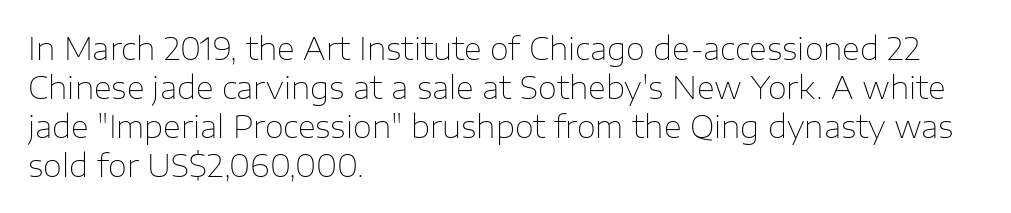
{"serif": "no", "italic": "no", "bold": "no", "weight": "thin", "width": "normal", "stroke_contrast": "low", "x_height": "medium", "monospaced": "no", "underline": "no", "align": "left", "line_spacing": "normal", "line_spacing_ratio": 1.26, "letter_spacing": "normal", "letter_spacing_em": 0.0, "glyph_px": 31}
